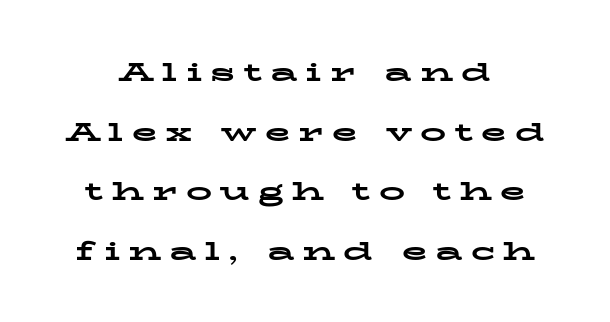
{"italic": "no", "bold": "yes", "underline": "no", "align": "center", "line_spacing": "loose", "line_spacing_ratio": 2.29, "letter_spacing": "wide", "letter_spacing_em": 0.32, "glyph_px": 26}
